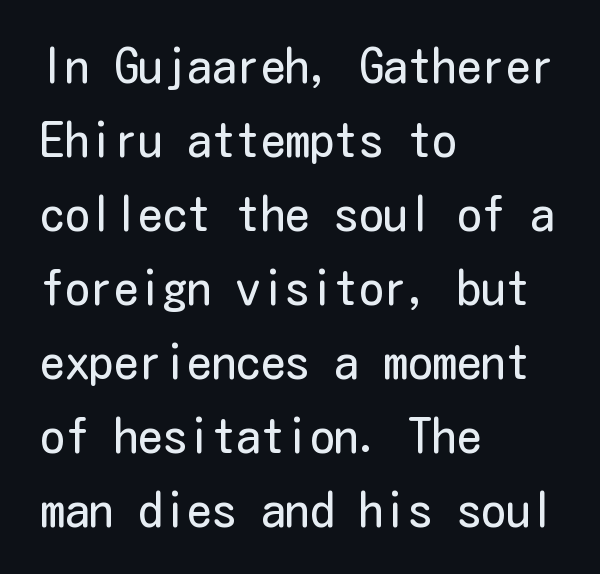
The image shows 49 px regular-weight, condensed sans-serif type, upright; set left-aligned, normal line spacing (1.51x), normal letter spacing, not underlined; low stroke contrast and a medium x-height.
